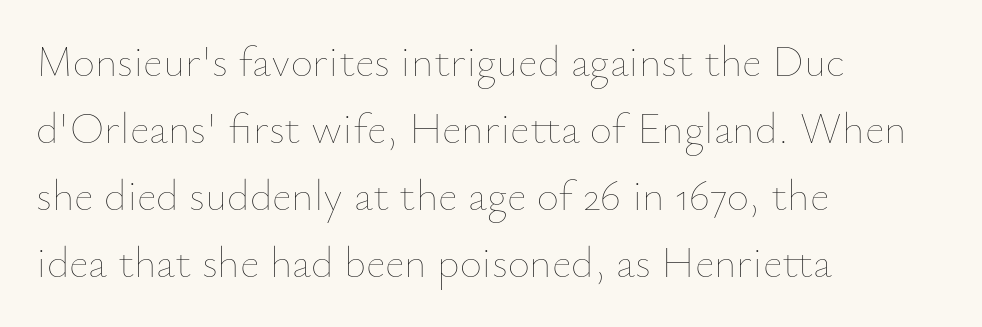
A typesetter would call this proportional, since set widths differ per character. The passage is arranged the way most books set body copy — flush left. The letterforms sit shoulder to shoulder at normal distance. Rule under the text: the space is simply empty. This reads as an unemphasized weight, regular at the heaviest. Style check: upright.
